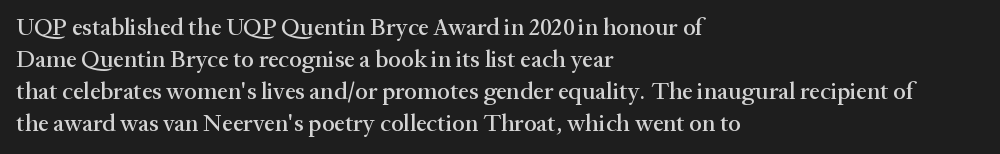
The image shows 24 px text type, upright; set left-aligned, normal line spacing (1.34x), normal letter spacing, not underlined.
